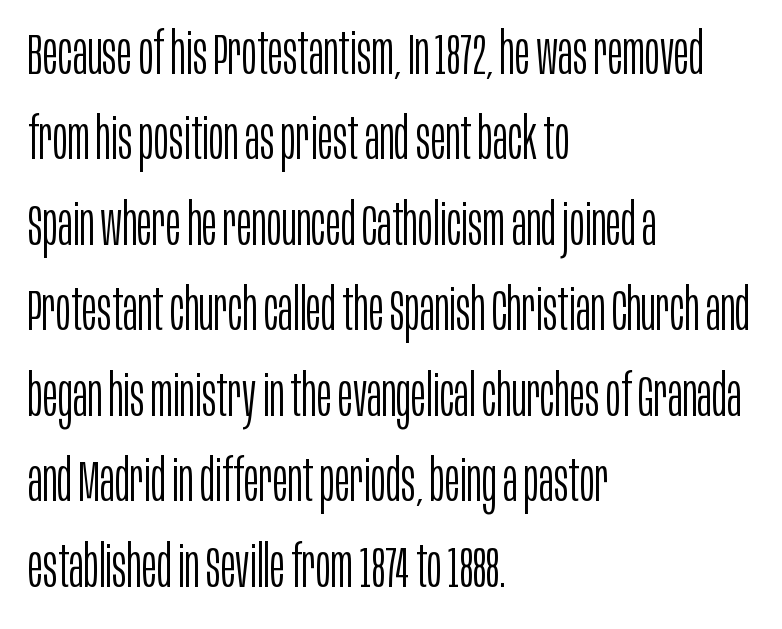
The image shows 57 px light, condensed sans-serif type, upright; set left-aligned, normal line spacing (1.5x), normal letter spacing, not underlined; low stroke contrast and a large x-height.
